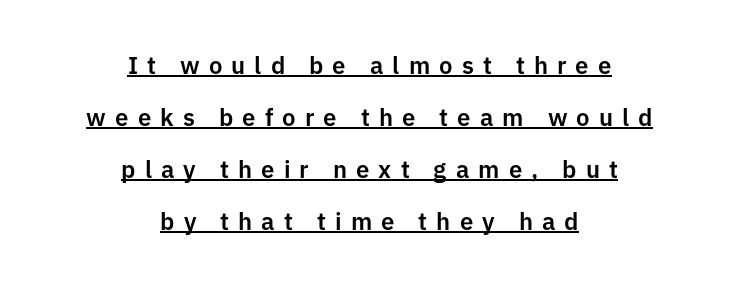
Every character sits straight up, as roman type does. Beneath each row of characters lies a ruled line. This sample trades compactness for vertical openness between lines. Compared with a flush-left layout, this one balances lines on the center instead. The tracking jumps out immediately: characters are airy and widely separated.
